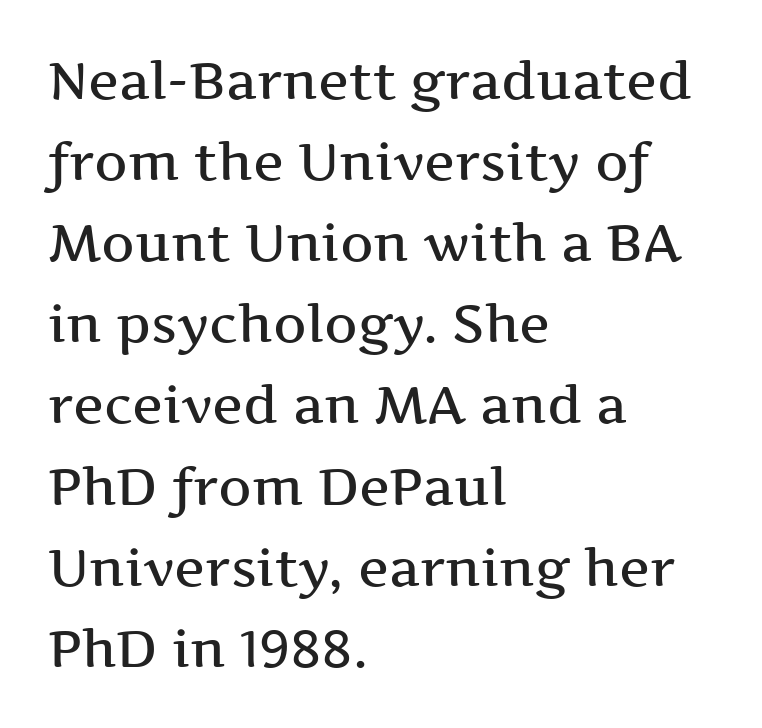
{"serif": "yes", "italic": "no", "bold": "semi", "weight": "semibold", "width": "wide", "stroke_contrast": "medium", "x_height": "medium", "monospaced": "no", "underline": "no", "align": "left", "line_spacing": "normal", "line_spacing_ratio": 1.56, "letter_spacing": "normal", "letter_spacing_em": 0.0, "glyph_px": 52}
